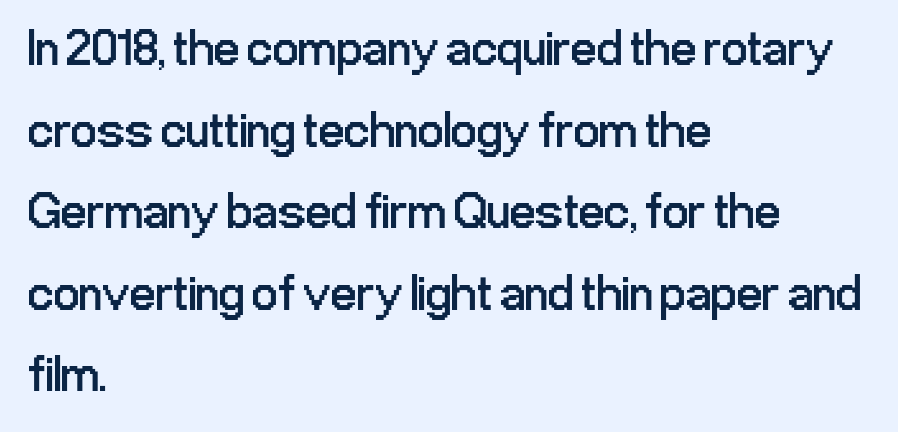
Q: Is the text bold? A: No.
Q: Is the text italic (slanted)? A: No, it is upright.
Q: Is the typeface a serif or a sans-serif typeface? A: Sans-serif.
Q: Is the text underlined? A: No.
Q: How is the paragraph aligned? A: Left-aligned.
Q: Is the spacing between letters normal or unusually wide? A: Normal.
Q: Is the spacing between lines tight, normal or loose? A: Normal.
Q: Width (condensed, normal, or wide)? A: Condensed.
Q: Stroke contrast? A: Low.
Q: x-height? A: Medium.
Q: Monospaced? A: No.
